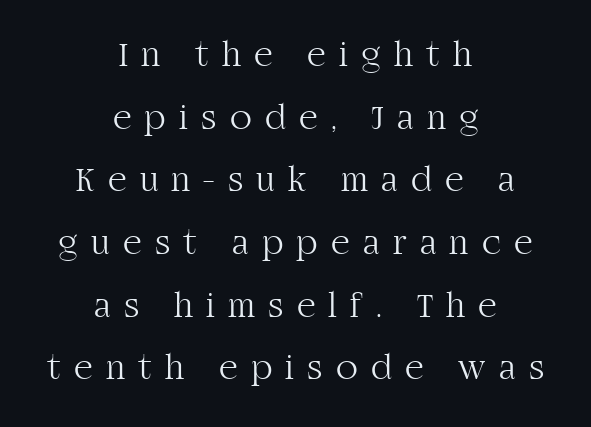
A roman cut, with each character standing at attention. A light-to-regular cut is what we see here. The type family on display is of the serif kind. Letter spacing: wide.
